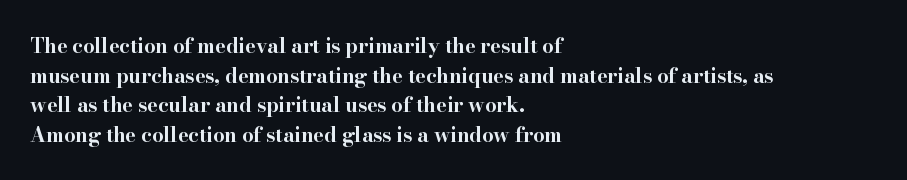
{"italic": "no", "bold": "yes", "underline": "no", "align": "left", "line_spacing": "normal", "line_spacing_ratio": 1.48, "letter_spacing": "normal", "letter_spacing_em": 0.0, "glyph_px": 20}
